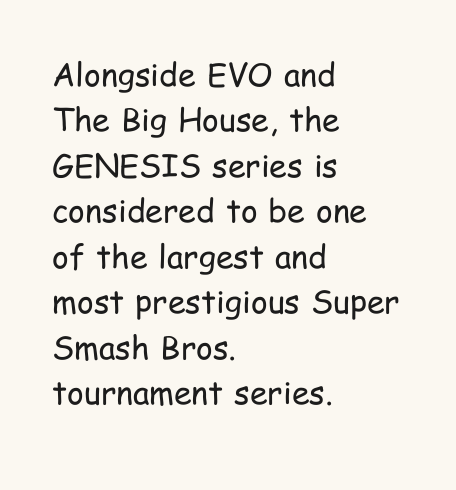
The image shows 32 px regular-weight, condensed sans-serif type, upright; set left-aligned, normal line spacing (1.42x), normal letter spacing, not underlined; low stroke contrast and a medium x-height.
